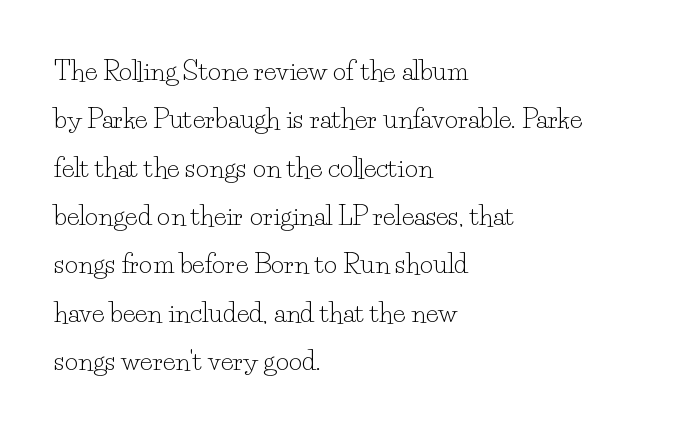
{"italic": "no", "bold": "no", "underline": "no", "align": "left", "line_spacing_ratio": 1.86, "letter_spacing": "normal", "letter_spacing_em": 0.0, "glyph_px": 26}
